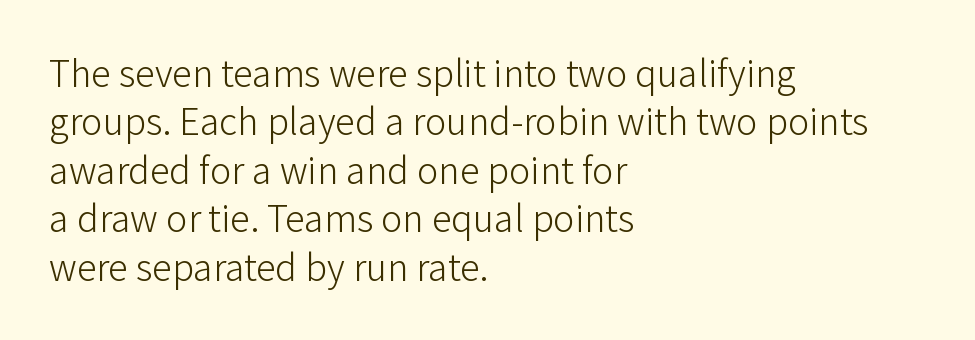
This sample uses plain, unmodified letter spacing. Varying glyph widths throughout — classic text-font behaviour. Classification — sans serif. The lettering holds an erect, upright posture throughout. The letters look calm and open, with moderate or lighter stems. The compositor pushed each line to the left boundary.
